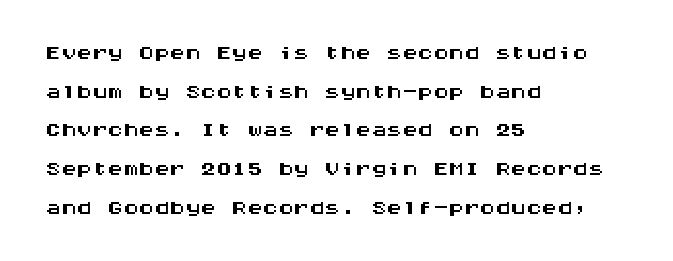
The image shows 31 px wide sans-serif type, upright, monospaced; set left-aligned, normal line spacing (1.25x), normal letter spacing, not underlined; medium stroke contrast and a large x-height.
